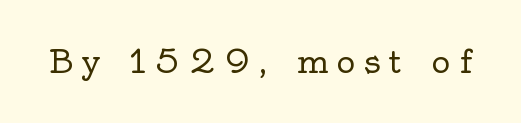
{"serif": "yes", "italic": "no", "bold": "no", "weight": "regular", "width": "normal", "x_height": "small", "monospaced": "no", "underline": "no", "letter_spacing": "wide", "letter_spacing_em": 0.26, "glyph_px": 32}
